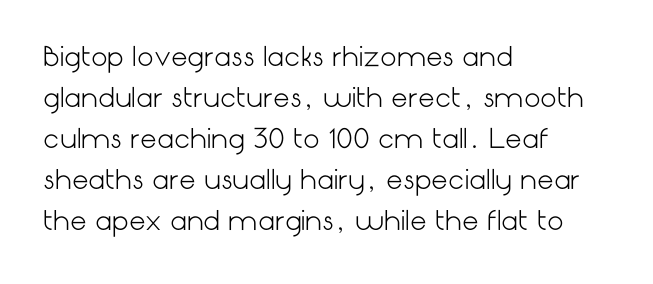
Q: Is the text bold? A: No.
Q: Is the text italic (slanted)? A: No, it is upright.
Q: Is the text underlined? A: No.
Q: How is the paragraph aligned? A: Left-aligned.
Q: Is the spacing between letters normal or unusually wide? A: Normal.
Q: Is the spacing between lines tight, normal or loose? A: Normal.
